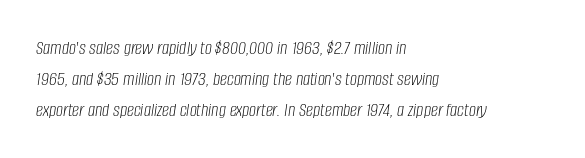
The image shows 20 px text type, italic (leaning right); set left-aligned, normal line spacing (1.55x), normal letter spacing, not underlined.
